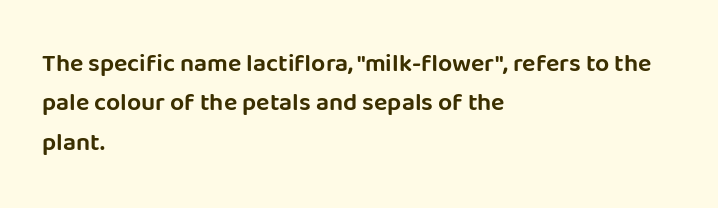
The image shows 25 px text type, upright; set left-aligned, normal line spacing (1.58x), normal letter spacing, not underlined.
